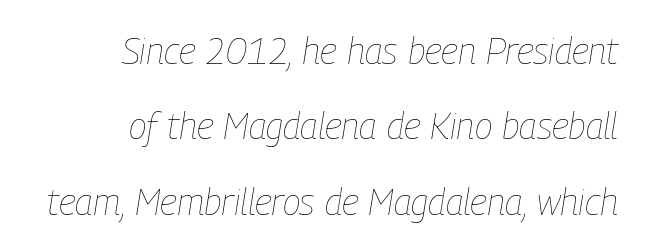
{"italic": "yes", "lean": "right", "slant_degrees": 9, "bold": "no", "weight": "thin", "width": "condensed", "stroke_contrast": "low", "x_height": "medium", "monospaced": "no", "underline": "no", "align": "right", "line_spacing": "loose", "line_spacing_ratio": 2.04, "letter_spacing": "normal", "letter_spacing_em": 0.0, "glyph_px": 37}
